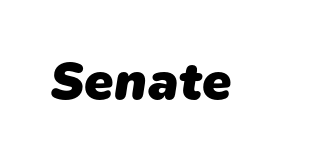
The glyphs are unaccompanied by any horizontal stroke below them. Compared with an ordinary text face, these strokes are far heavier — a full bold. Looks like regular typesetting: each glyph gets only the width it needs. The passage shown is typeset with a sans-serif family.
